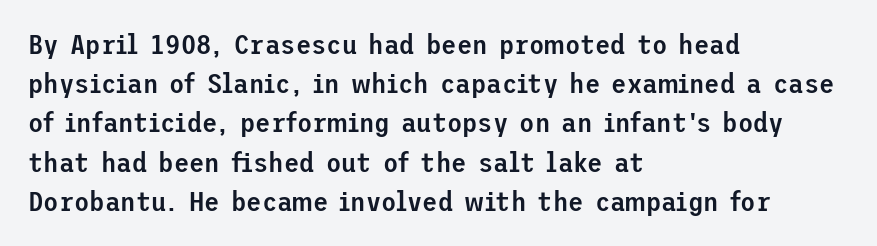
The image shows 28 px semibold sans-serif type, upright; set left-aligned, normal line spacing (1.4x), normal letter spacing, not underlined; low stroke contrast and a medium x-height.
